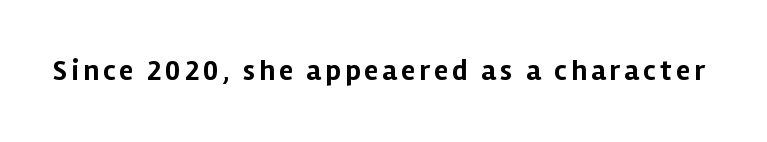
Q: Is the text bold? A: Yes.
Q: Is the text italic (slanted)? A: No, it is upright.
Q: Is the typeface a serif or a sans-serif typeface? A: Sans-serif.
Q: Is the text underlined? A: No.
Q: Width (condensed, normal, or wide)? A: Normal.
Q: Stroke contrast? A: Low.
Q: x-height? A: Medium.
Q: Monospaced? A: No.
